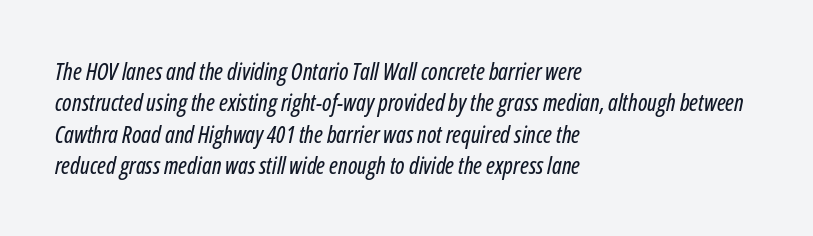
Q: Is the text italic (slanted)? A: Yes, it leans right by about 12 degrees.
Q: Is the text underlined? A: No.
Q: How is the paragraph aligned? A: Left-aligned.
Q: Is the spacing between letters normal or unusually wide? A: Normal.
Q: Is the spacing between lines tight, normal or loose? A: Normal.
